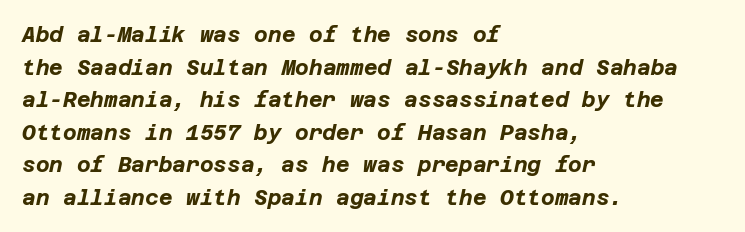
The image shows 21 px bold type, italic (leaning right); set left-aligned, normal line spacing (1.55x), normal letter spacing, not underlined.
